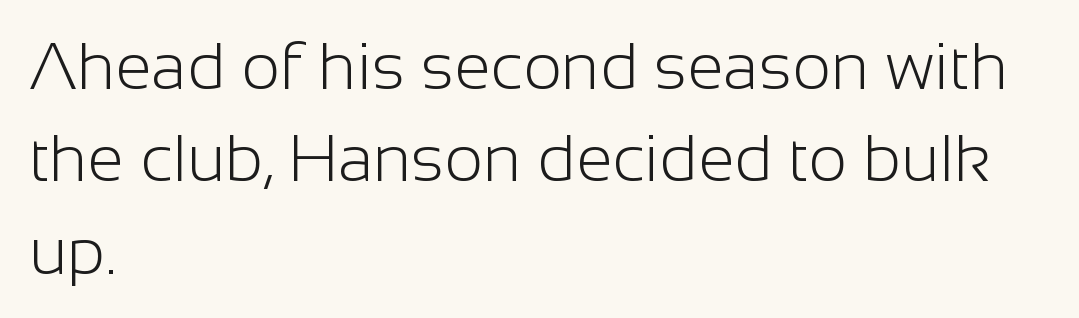
Regular leading. Visually the block forms a straight wall on the left and a jagged coastline on the right. Look at the bottom of the vertical strokes: they stop flat, with no serifs. The face used here is proportionally spaced, like ordinary book or web type. Ink coverage per letter is moderate at most.
